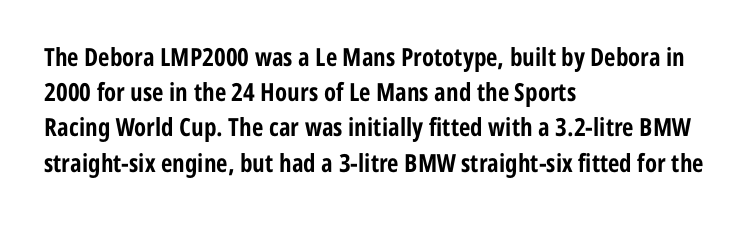
Q: Is the text bold? A: Yes.
Q: Is the text italic (slanted)? A: No, it is upright.
Q: Is the text underlined? A: No.
Q: How is the paragraph aligned? A: Left-aligned.
Q: Is the spacing between letters normal or unusually wide? A: Normal.
Q: Is the spacing between lines tight, normal or loose? A: Normal.
